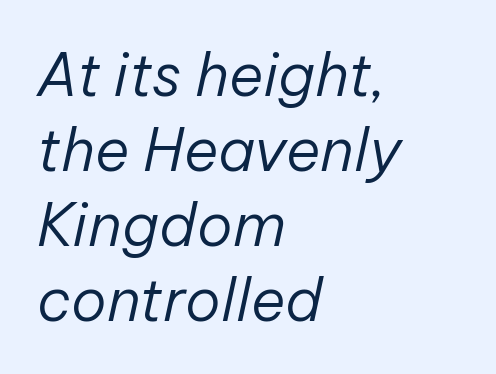
{"italic": "yes", "lean": "right", "slant_degrees": 12, "bold": "no", "weight": "regular", "width": "normal", "stroke_contrast": "low", "x_height": "medium", "monospaced": "no", "underline": "no", "align": "left", "line_spacing": "normal", "line_spacing_ratio": 1.27, "letter_spacing": "normal", "letter_spacing_em": 0.0, "glyph_px": 59}
